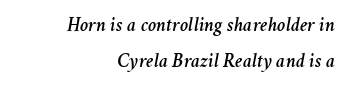
Q: Is the text italic (slanted)? A: Yes, it leans right by about 11 degrees.
Q: Is the text underlined? A: No.
Q: How is the paragraph aligned? A: Right-aligned.
Q: Is the spacing between letters normal or unusually wide? A: Normal.
